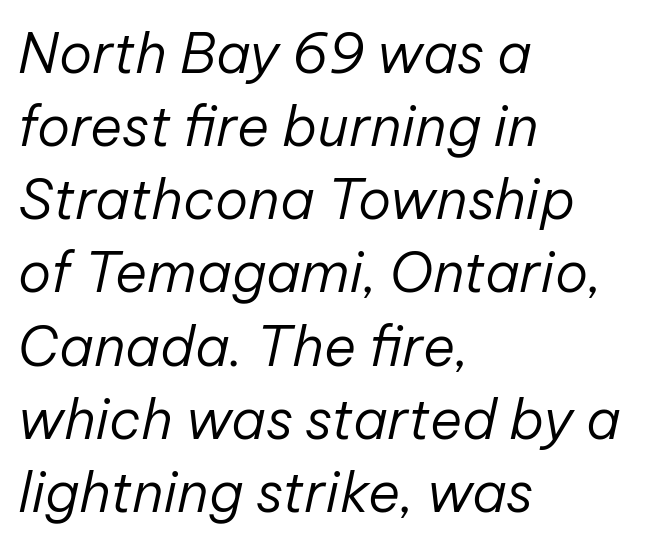
Spacing verdict: proportional, widths tailored to each character. Normally led — the rows are evenly, conventionally spaced. Tracking value appears to be zero — textbook default spacing. Caption: multi-line text, flush left, ragged right. Nobody drew a line under any word here. Each stroke keeps to a modest, everyday thickness or less.
